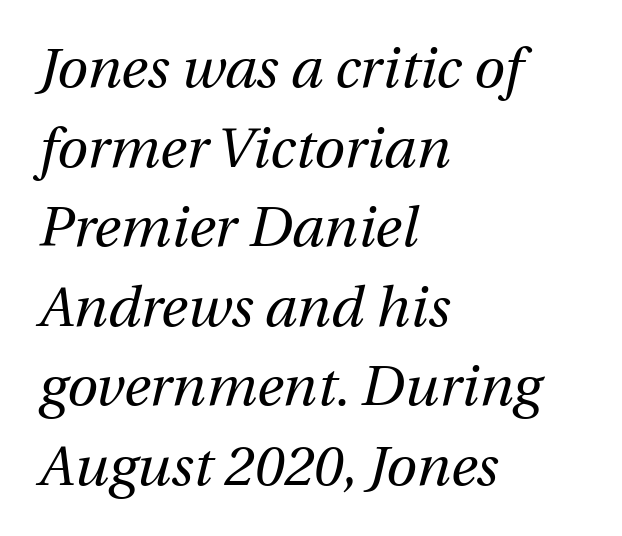
The image shows 56 px regular-weight type, italic (leaning right); set left-aligned, normal line spacing (1.42x), normal letter spacing, not underlined; medium stroke contrast and a medium x-height.
